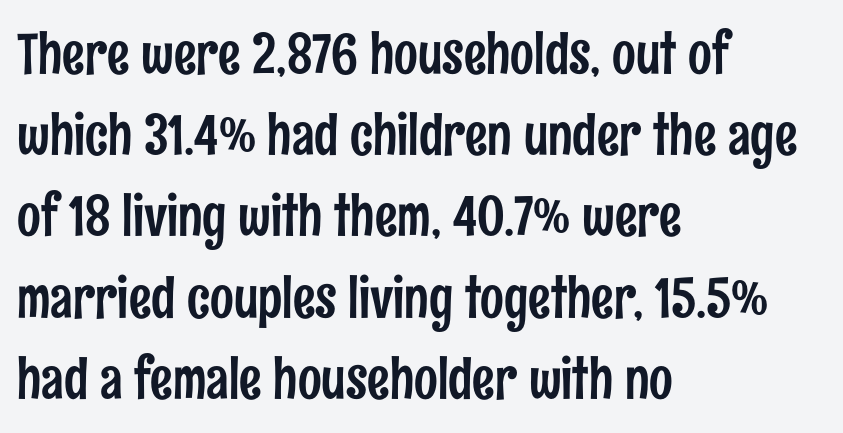
The image shows 56 px condensed sans-serif type, upright; set left-aligned, normal line spacing (1.45x), normal letter spacing, not underlined; low stroke contrast and a medium x-height.
